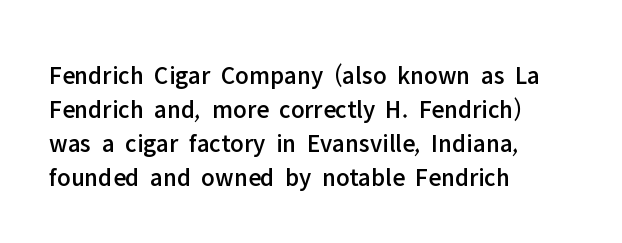
The image shows 26 px text type, upright; set left-aligned, normal line spacing (1.31x), normal letter spacing, not underlined.
